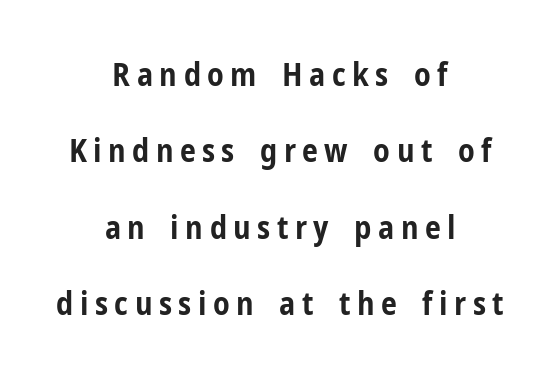
The image shows 32 px bold, condensed sans-serif type, upright; set centered, loose line spacing (2.39x), unusually wide letter spacing (+0.2 em), not underlined; low stroke contrast and a medium x-height.
